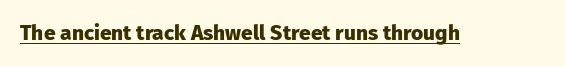
The image shows 21 px bold type, upright; set normal letter spacing, underlined.
